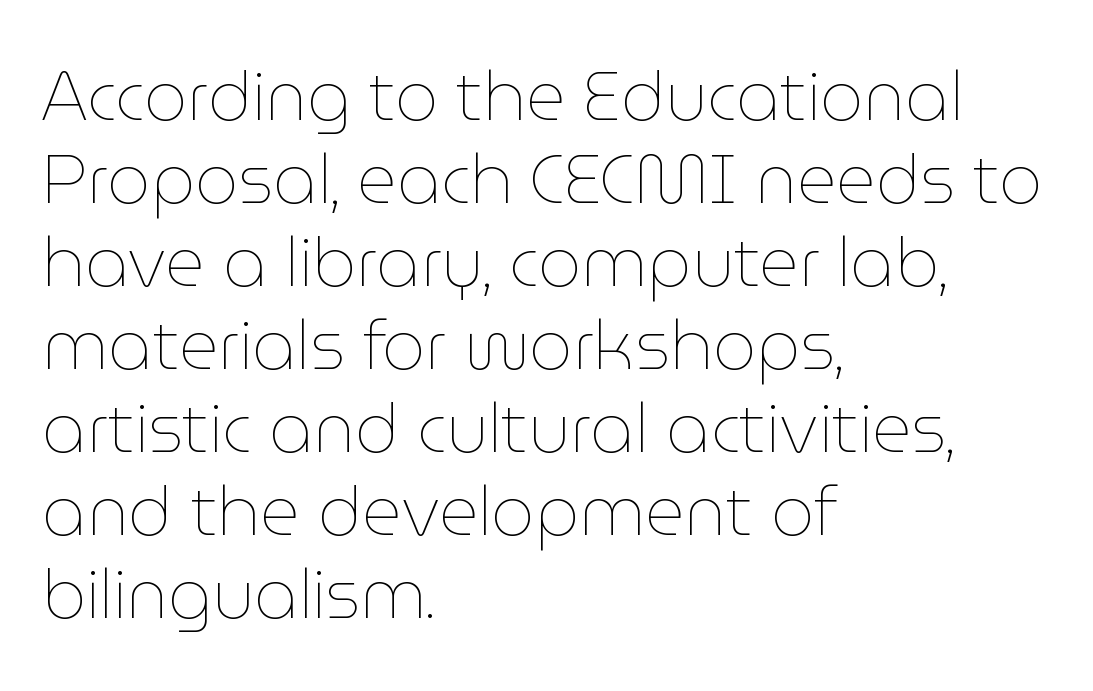
The image shows 68 px thin type, upright; set left-aligned, line spacing 1.22x, normal letter spacing, not underlined; low stroke contrast and a medium x-height.
